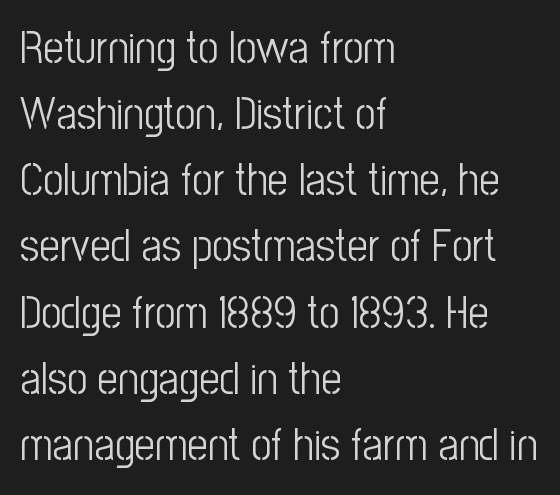
The image shows 45 px light, condensed sans-serif type, upright; set left-aligned, normal line spacing (1.47x), normal letter spacing, not underlined; low stroke contrast and a medium x-height.
